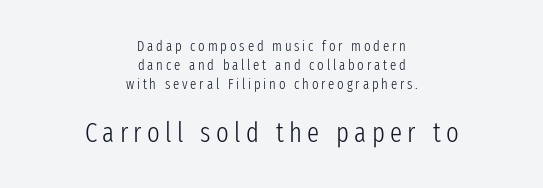
{"italic": "no", "bold": "no", "underline": "no", "align": "center", "line_spacing": "normal", "line_spacing_ratio": 1.37, "letter_spacing": "wide", "letter_spacing_em": 0.2, "larger_block": "second", "size_ratio": 1.93, "glyph_px": 27}
